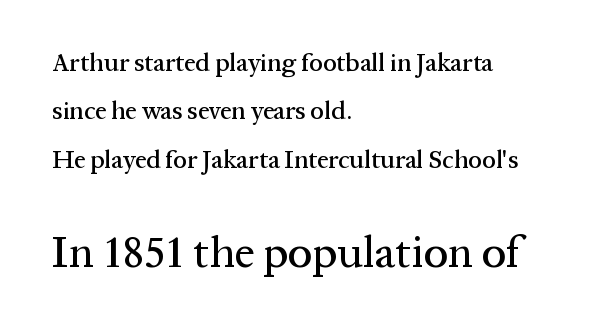
Small tapered or slab feet sit at the stroke ends, so this counts as serif. The rendering uses a large line-height, opening up the rows. All the whitespace from short lines collects on the right. Small over large — that's the arrangement of the two blocks here. The passage shown is typed in a proportional face where columns would drift. The font's upright variant was chosen for this text.
